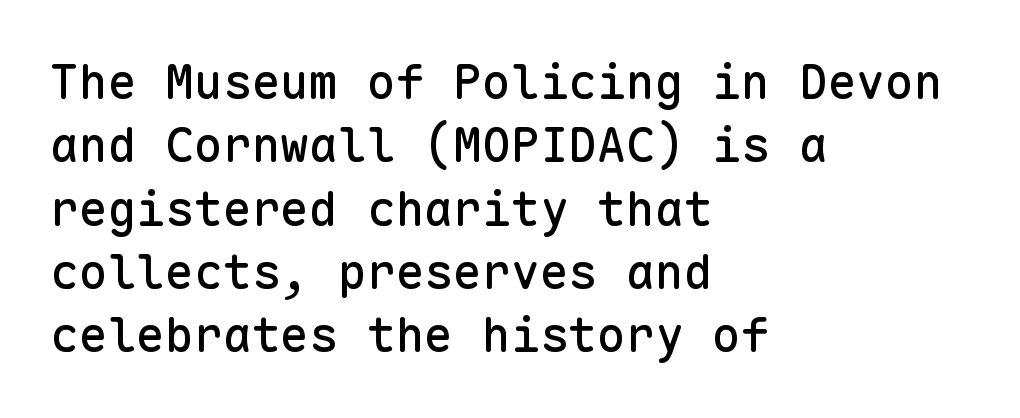
Letter spacing: default. Every stem runs plumb, perpendicular to the baseline. Looks like terminal output: every glyph gets an equal slot. Vertically, the passage feels balanced, rows spaced as you'd expect. The glyphs are unaccompanied by any horizontal stroke below them.
